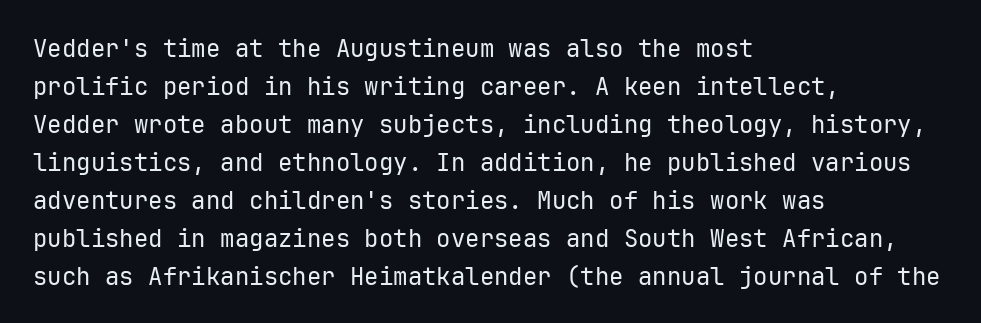
The image shows 24 px text type, upright; set left-aligned, normal line spacing (1.58x), normal letter spacing, not underlined.
